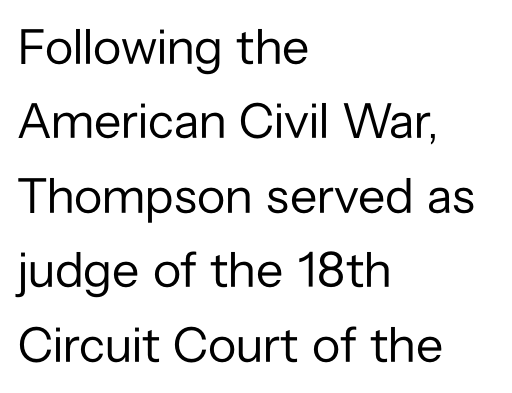
Proportional: the letters do not fall into vertical columns. The passage shown is not underscored anywhere. Caption: multi-line text, flush left, ragged right. The weight tops out at a normal text grade. Short note: letters normally spaced.
